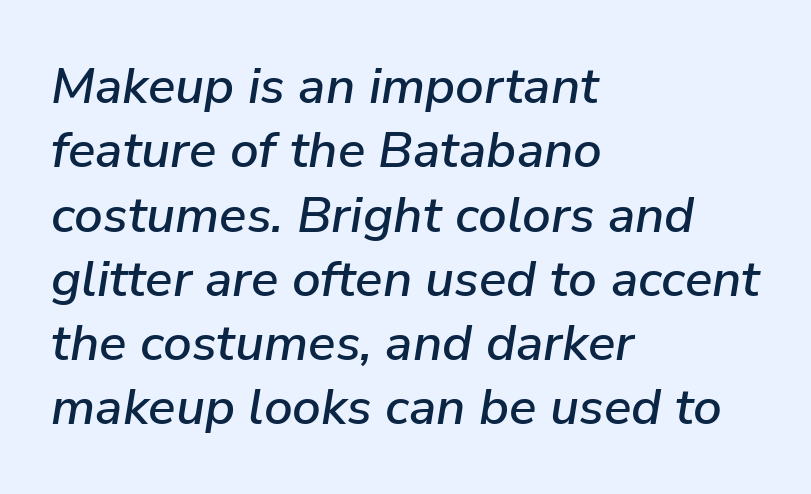
Inter-character spacing is left at the font's built-in metrics. This sample has the flowing, uneven cadence of proportional lettering. Layout note: lines flush left. The zone under the glyphs is completely vacant.
